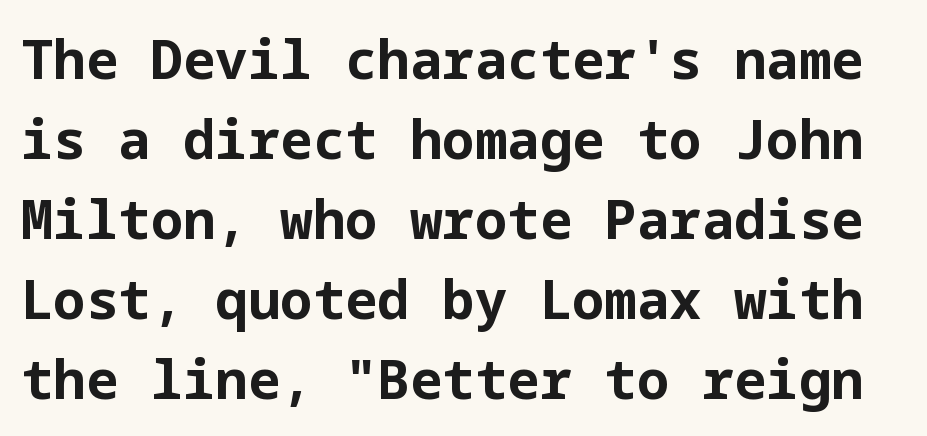
Q: Is the text bold? A: Yes.
Q: Is the text italic (slanted)? A: No, it is upright.
Q: Is the typeface a serif or a sans-serif typeface? A: Sans-serif.
Q: Is the text underlined? A: No.
Q: Is the spacing between letters normal or unusually wide? A: Normal.
Q: Is the spacing between lines tight, normal or loose? A: Normal.
Q: Width (condensed, normal, or wide)? A: Normal.
Q: Stroke contrast? A: Low.
Q: x-height? A: Medium.
